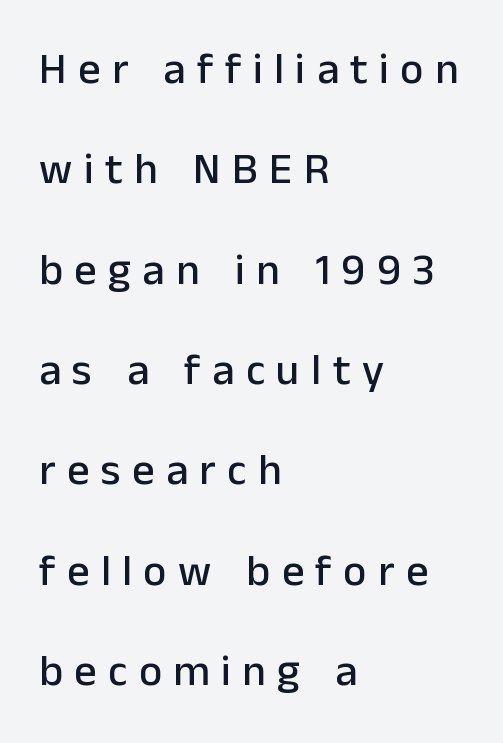
The image shows 44 px sans-serif type, upright; set left-aligned, loose line spacing (2.28x), unusually wide letter spacing (+0.26 em), not underlined; low stroke contrast and a medium x-height.
